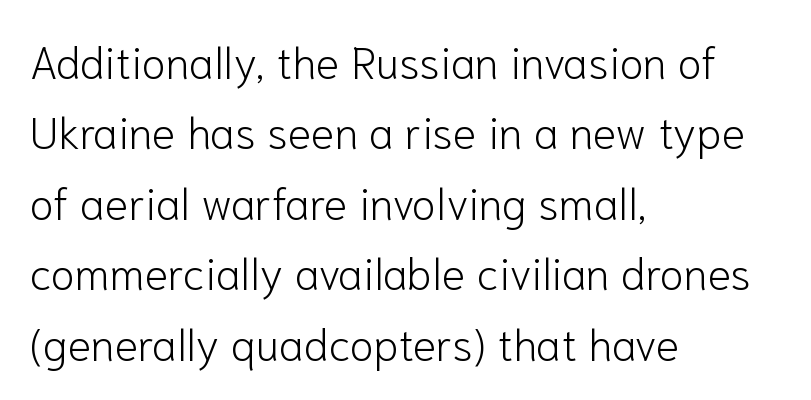
{"serif": "no", "italic": "no", "bold": "no", "weight": "light", "width": "normal", "stroke_contrast": "low", "x_height": "medium", "monospaced": "no", "underline": "no", "align": "left", "line_spacing": "normal", "line_spacing_ratio": 1.6, "letter_spacing": "normal", "letter_spacing_em": 0.0, "glyph_px": 44}
